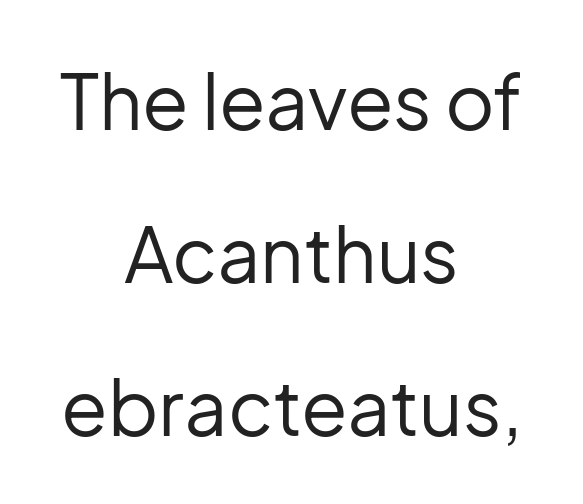
The image shows 76 px regular-weight sans-serif type, upright; set centered, loose line spacing (2.01x), normal letter spacing, not underlined; low stroke contrast and a medium x-height.
